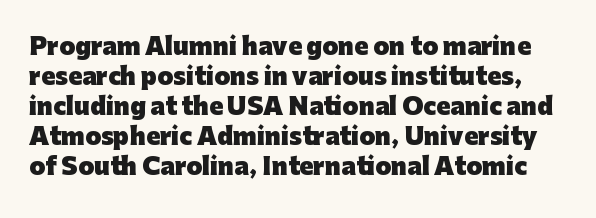
{"italic": "no", "bold": "yes", "underline": "no", "line_spacing": "normal", "line_spacing_ratio": 1.3, "letter_spacing": "normal", "letter_spacing_em": 0.0, "glyph_px": 23}
